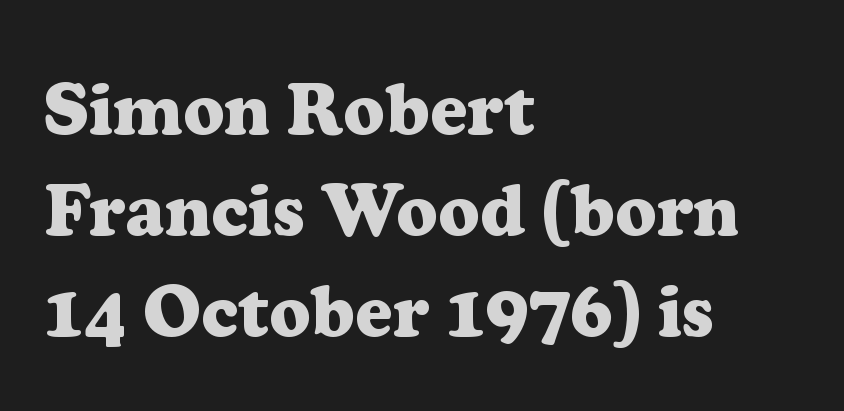
The image shows 72 px heavy serif type, upright; set left-aligned, normal line spacing (1.4x), normal letter spacing, not underlined; low stroke contrast and a medium x-height.
